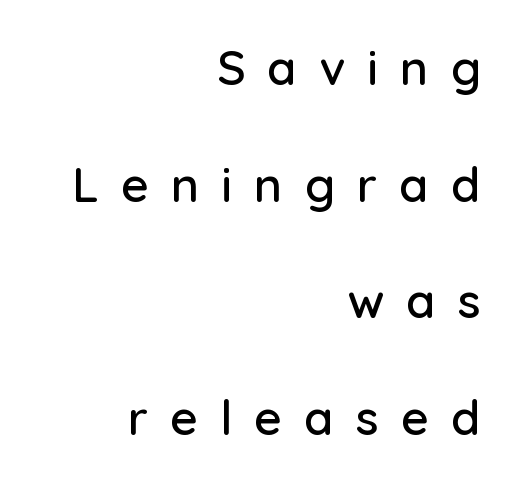
Q: Is the text italic (slanted)? A: No, it is upright.
Q: Is the typeface a serif or a sans-serif typeface? A: Sans-serif.
Q: Is the text underlined? A: No.
Q: How is the paragraph aligned? A: Right-aligned.
Q: Is the spacing between letters normal or unusually wide? A: Unusually wide.
Q: Is the spacing between lines tight, normal or loose? A: Loose.
Q: Width (condensed, normal, or wide)? A: Normal.
Q: Stroke contrast? A: Low.
Q: x-height? A: Medium.
Q: Monospaced? A: No.
